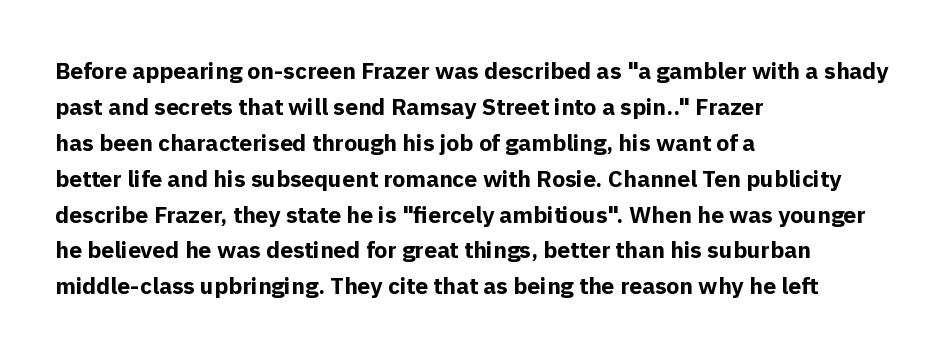
The line-height multiplier appears to be the usual default. Plain, unruled lines of type. The type is set solid horizontally, with unmodified tracking. Horizontal alignment here is leftward, the default for most running prose. Does the weight exceed regular? Yes, all the way to bold.
